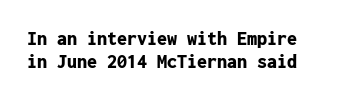
Q: Is the text bold? A: Yes.
Q: Is the text italic (slanted)? A: No, it is upright.
Q: Is the text underlined? A: No.
Q: Is the spacing between letters normal or unusually wide? A: Normal.
Q: Is the spacing between lines tight, normal or loose? A: Tight.
